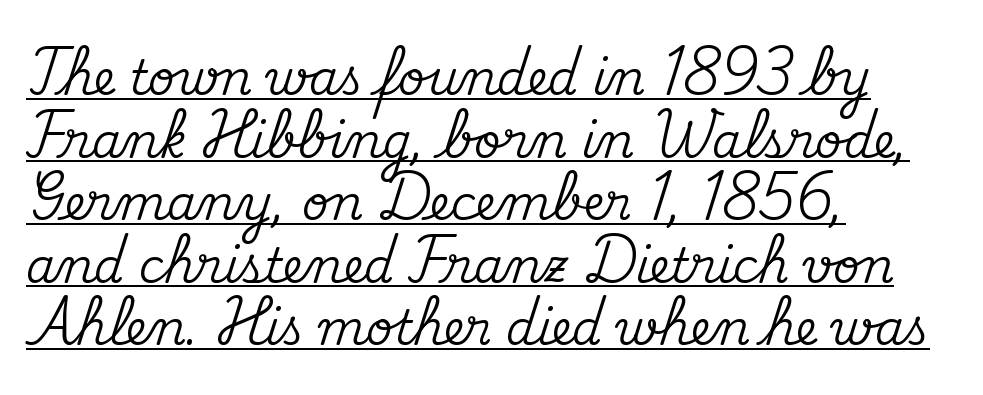
Inter-character spacing is left at the font's built-in metrics. The text block is weighted toward the left margin, trailing off unevenly rightward. The rendering uses natural spacing where letterforms have individual widths.
